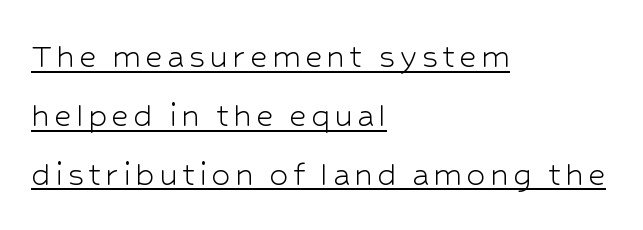
Q: Is the text bold? A: No.
Q: Is the text italic (slanted)? A: No, it is upright.
Q: Is the typeface a serif or a sans-serif typeface? A: Sans-serif.
Q: Is the text underlined? A: Yes.
Q: How is the paragraph aligned? A: Left-aligned.
Q: Is the spacing between lines tight, normal or loose? A: Normal.
Q: Width (condensed, normal, or wide)? A: Normal.
Q: Stroke contrast? A: Low.
Q: x-height? A: Medium.
Q: Monospaced? A: No.
